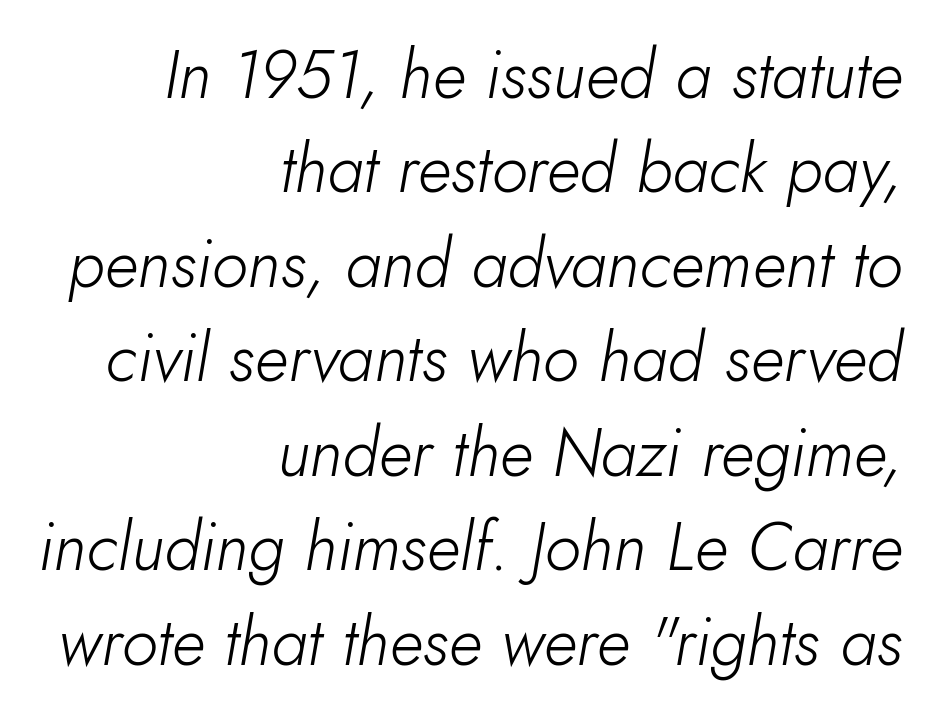
It's the slanting kind of type. The block of text has a typical density, with ordinary space between rows. Descenders are the only things crossing below the line. Tracking value appears to be zero — textbook default spacing. No letter is thick-stroked: the sample isn't bold. The lines in this sample share a right terminus and differ only in where they begin.
